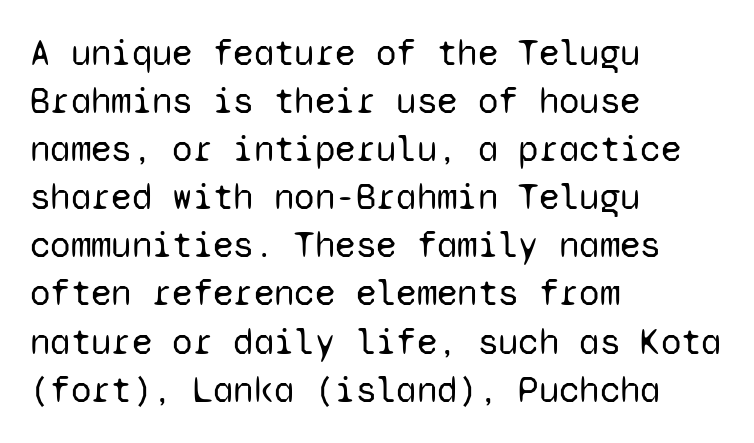
Q: Is the text bold? A: No.
Q: Is the text italic (slanted)? A: No, it is upright.
Q: Is the typeface a serif or a sans-serif typeface? A: Sans-serif.
Q: Is the text underlined? A: No.
Q: How is the paragraph aligned? A: Left-aligned.
Q: Is the spacing between letters normal or unusually wide? A: Normal.
Q: Is the spacing between lines tight, normal or loose? A: Normal.
Q: Width (condensed, normal, or wide)? A: Normal.
Q: Stroke contrast? A: Low.
Q: x-height? A: Medium.
Q: Monospaced? A: Yes.
